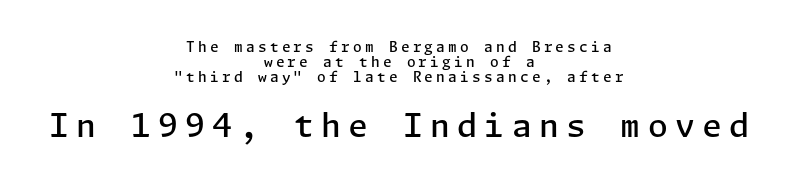
The image shows 32 px semibold sans-serif type, upright; set centered, tight line spacing (1.06x), unusually wide letter spacing (+0.23 em), not underlined; the second (bottom) block is 2.29x larger; low stroke contrast and a medium x-height.
